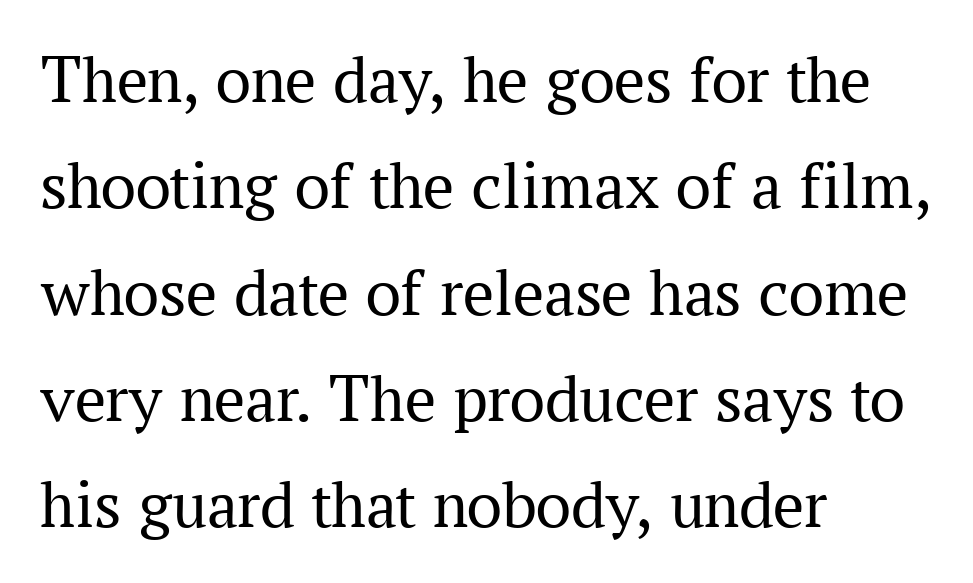
This block has exactly the height ordinary leading produces. The rag falls on the right side of this text block. Compared with typical body copy, the letter spacing here is the same. Posture: straight, roman, zero tilt. Beneath every word, the page is bare.
